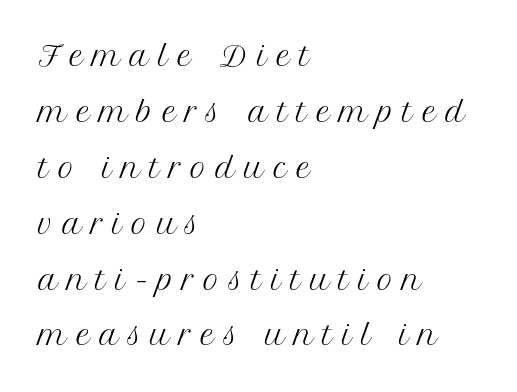
The image shows 27 px text type; set left-aligned, loose line spacing (2.07x), unusually wide letter spacing (+0.34 em), not underlined.
